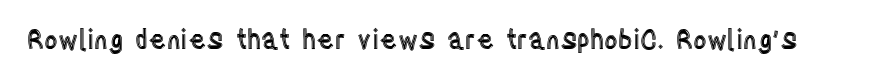
{"italic": "no", "underline": "no", "letter_spacing": "normal", "letter_spacing_em": 0.0, "glyph_px": 26}
